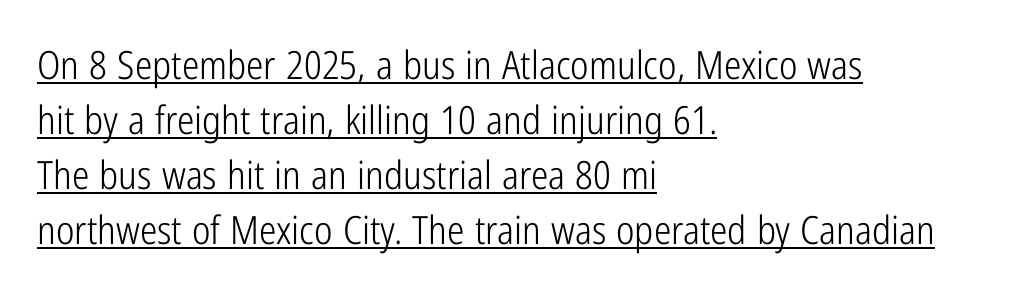
Do the letters lean? They stand straight. Is the letter spacing exaggerated? No — it looks like the ordinary default. The passage shown is typeset with a sans-serif family. The lines sit at an ordinary, default distance from one another.
